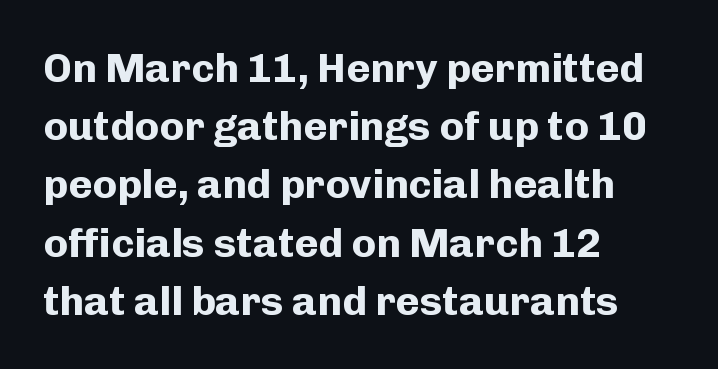
{"serif": "no", "italic": "no", "bold": "yes", "weight": "bold", "width": "normal", "stroke_contrast": "low", "x_height": "medium", "monospaced": "no", "underline": "no", "align": "left", "line_spacing": "normal", "line_spacing_ratio": 1.42, "letter_spacing": "normal", "letter_spacing_em": 0.0, "glyph_px": 41}
